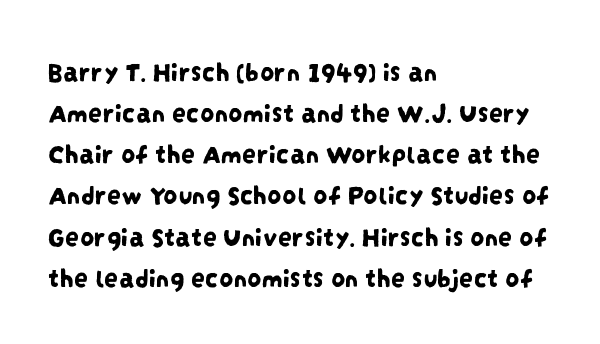
The letters advance in unequal steps, a hallmark of proportional type. Inter-character spacing is left at the font's built-in metrics. The glyphs in this specimen are sans serif. Each line starts at the same left margin while the right side varies. The passage shown is not underscored anywhere.
